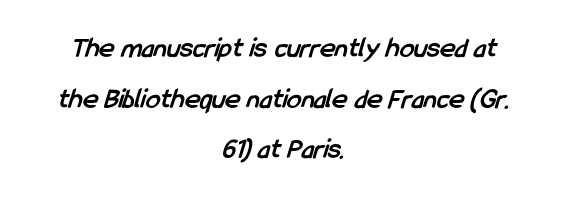
The specimen omits any rule beneath the text block's lines. Each letter keeps its own natural width here, so spacing adapts to shape. These lines stack symmetrically, like a column narrowing and widening about its center. The face used here is a sans, in the tradition of grotesques and geometrics.
